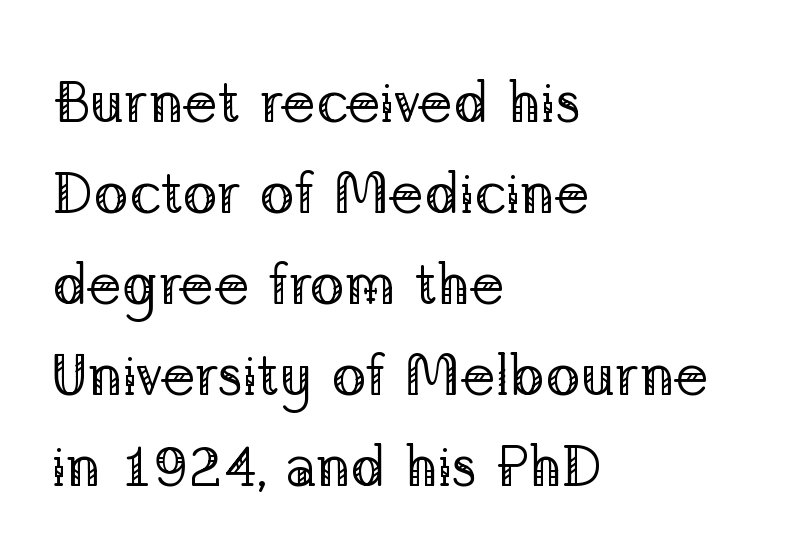
Q: Is the text bold? A: No.
Q: Is the text italic (slanted)? A: No, it is upright.
Q: Is the typeface a serif or a sans-serif typeface? A: Serif.
Q: Is the text underlined? A: No.
Q: How is the paragraph aligned? A: Left-aligned.
Q: Is the spacing between letters normal or unusually wide? A: Normal.
Q: Is the spacing between lines tight, normal or loose? A: Normal.
Q: Width (condensed, normal, or wide)? A: Normal.
Q: Stroke contrast? A: Low.
Q: x-height? A: Medium.
Q: Monospaced? A: No.
